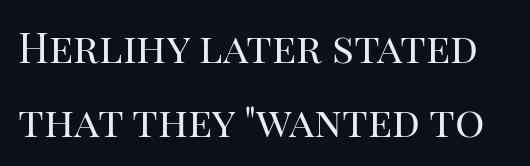
Q: Is the text bold? A: No.
Q: Is the text italic (slanted)? A: No, it is upright.
Q: Is the typeface a serif or a sans-serif typeface? A: Serif.
Q: Is the text underlined? A: No.
Q: Is the spacing between letters normal or unusually wide? A: Normal.
Q: Width (condensed, normal, or wide)? A: Normal.
Q: Stroke contrast? A: High.
Q: x-height? A: Large.
Q: Monospaced? A: No.
